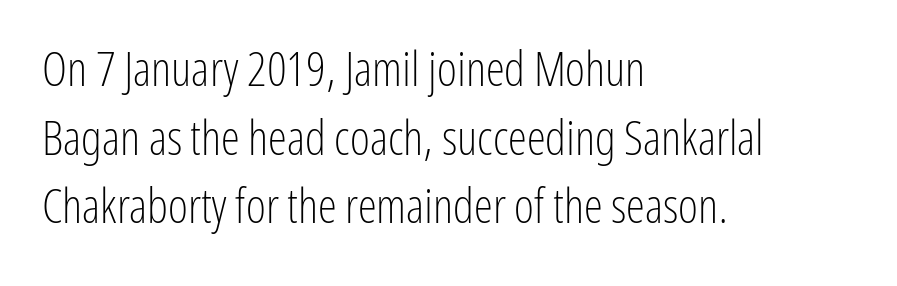
The image shows 48 px light, condensed sans-serif type, upright; set left-aligned, normal line spacing (1.43x), normal letter spacing, not underlined; low stroke contrast and a medium x-height.
